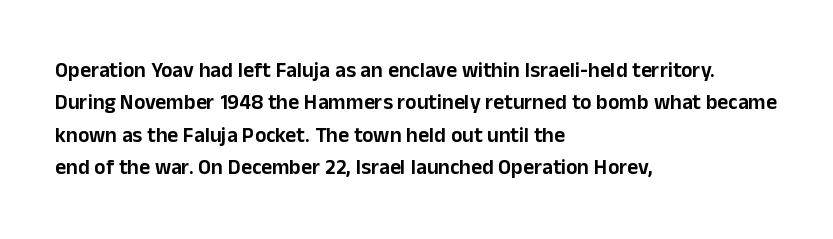
{"italic": "no", "underline": "no", "align": "left", "line_spacing": "normal", "line_spacing_ratio": 1.54, "letter_spacing": "normal", "letter_spacing_em": 0.0, "glyph_px": 21}
